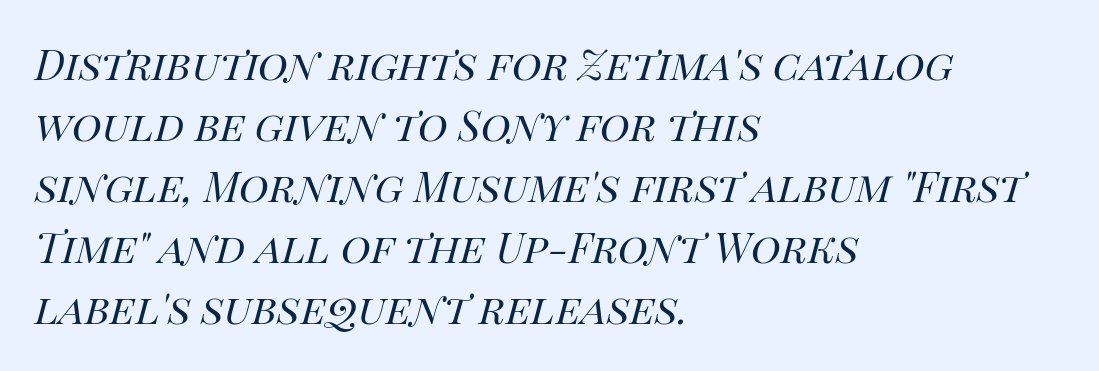
{"italic": "yes", "lean": "right", "slant_degrees": 14, "bold": "no", "weight": "regular", "width": "normal", "stroke_contrast": "high", "x_height": "large", "monospaced": "no", "underline": "no", "align": "left", "line_spacing": "normal", "line_spacing_ratio": 1.49, "letter_spacing": "normal", "letter_spacing_em": 0.0, "glyph_px": 41}
